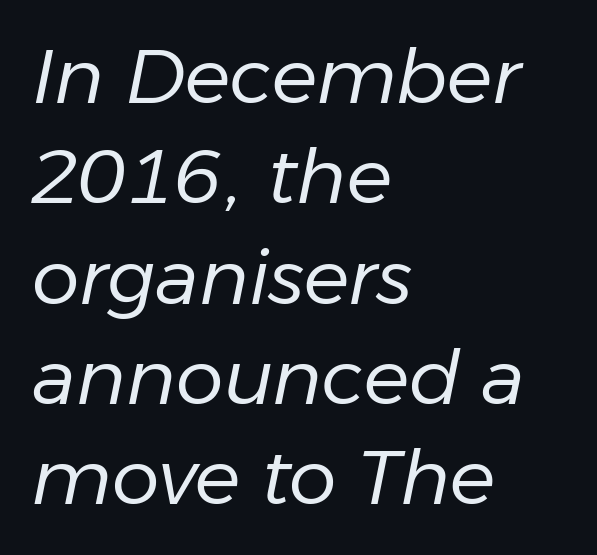
The block of text has a typical density, with ordinary space between rows. The space directly below the letters is spotless. Vertical stems look standard width or narrower in stroke. Note the varied advance widths — an 'i' is clearly narrower than an 'm'. The rendering keeps characters at their native spacing.
